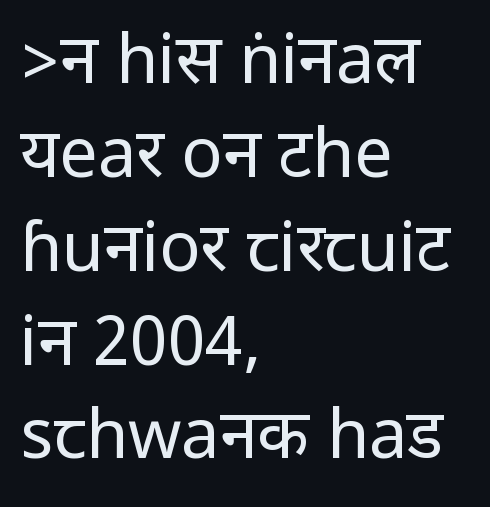
Q: Is the text bold? A: No.
Q: Is the text italic (slanted)? A: No, it is upright.
Q: Is the typeface a serif or a sans-serif typeface? A: Sans-serif.
Q: Is the text underlined? A: No.
Q: How is the paragraph aligned? A: Left-aligned.
Q: Is the spacing between letters normal or unusually wide? A: Normal.
Q: Is the spacing between lines tight, normal or loose? A: Normal.
Q: Width (condensed, normal, or wide)? A: Condensed.
Q: Stroke contrast? A: Low.
